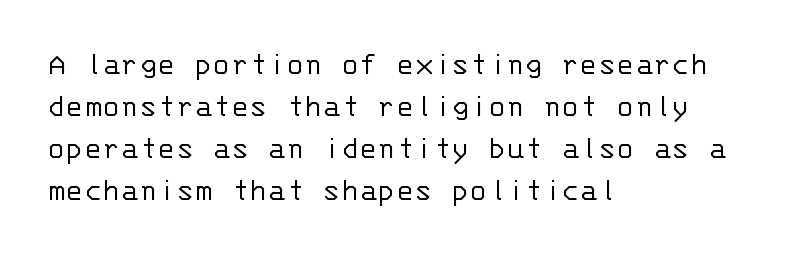
{"serif": "no", "italic": "no", "bold": "no", "weight": "light", "width": "normal", "stroke_contrast": "low", "x_height": "large", "monospaced": "yes", "underline": "no", "align": "left", "line_spacing_ratio": 1.24, "letter_spacing": "normal", "letter_spacing_em": 0.0, "glyph_px": 34}
